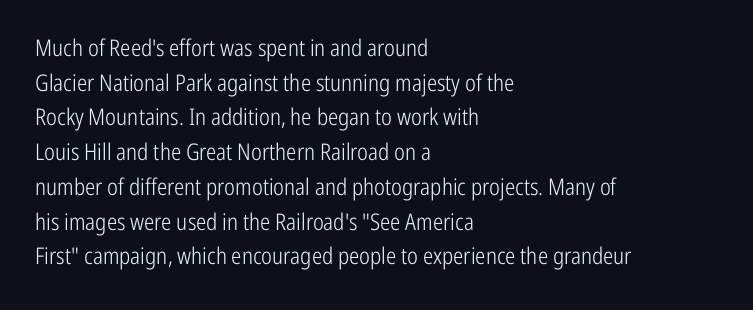
{"italic": "no", "bold": "no", "underline": "no", "align": "left", "line_spacing": "normal", "line_spacing_ratio": 1.51, "letter_spacing": "normal", "letter_spacing_em": 0.0, "glyph_px": 23}
